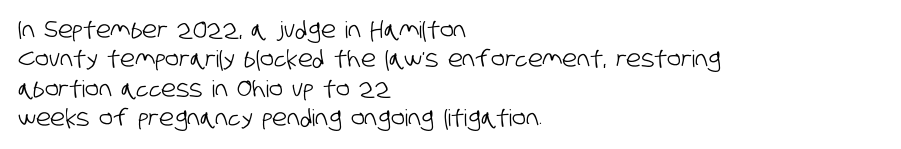
The image shows 23 px text type; set left-aligned, normal line spacing (1.28x), normal letter spacing, not underlined.
